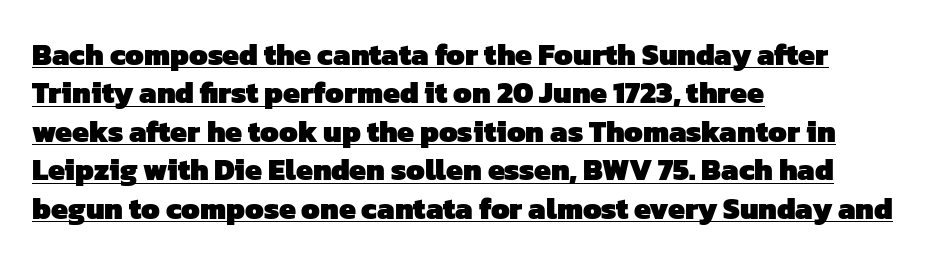
{"serif": "no", "bold": "yes", "weight": "heavy", "width": "normal", "stroke_contrast": "low", "x_height": "medium", "monospaced": "no", "underline": "yes", "align": "left", "line_spacing": "normal", "line_spacing_ratio": 1.28, "letter_spacing": "normal", "letter_spacing_em": 0.0, "glyph_px": 30}
